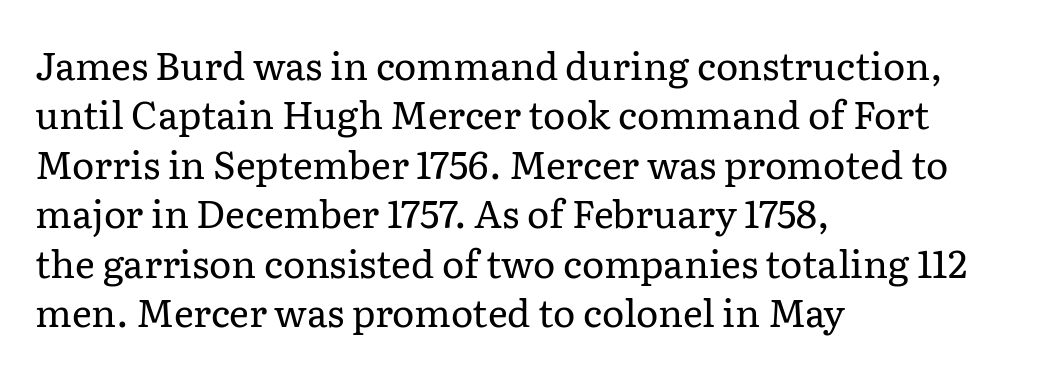
Q: Is the text bold? A: No.
Q: Is the text italic (slanted)? A: No, it is upright.
Q: Is the typeface a serif or a sans-serif typeface? A: Serif.
Q: Is the text underlined? A: No.
Q: How is the paragraph aligned? A: Left-aligned.
Q: Is the spacing between letters normal or unusually wide? A: Normal.
Q: Is the spacing between lines tight, normal or loose? A: Normal.
Q: Width (condensed, normal, or wide)? A: Normal.
Q: Stroke contrast? A: Low.
Q: x-height? A: Medium.
Q: Monospaced? A: No.
